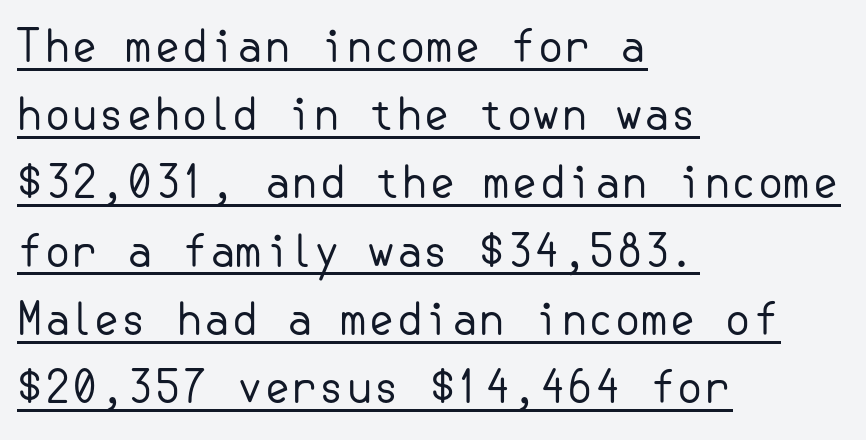
Q: Is the text bold? A: No.
Q: Is the text italic (slanted)? A: No, it is upright.
Q: Is the typeface a serif or a sans-serif typeface? A: Sans-serif.
Q: Is the text underlined? A: Yes.
Q: How is the paragraph aligned? A: Left-aligned.
Q: Is the spacing between letters normal or unusually wide? A: Normal.
Q: Is the spacing between lines tight, normal or loose? A: Normal.
Q: Width (condensed, normal, or wide)? A: Normal.
Q: Stroke contrast? A: Low.
Q: x-height? A: Small.
